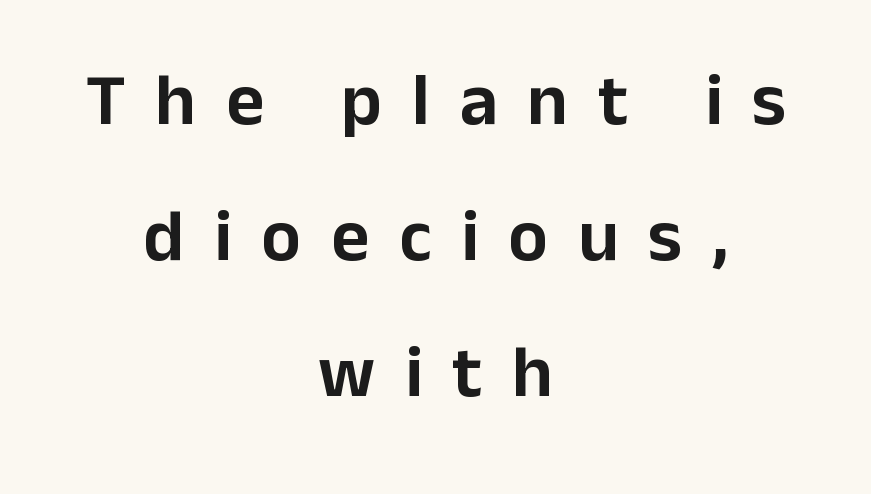
{"serif": "no", "italic": "no", "width": "normal", "stroke_contrast": "low", "x_height": "medium", "monospaced": "no", "underline": "no", "align": "center", "line_spacing_ratio": 1.84, "letter_spacing": "wide", "letter_spacing_em": 0.4, "glyph_px": 74}
